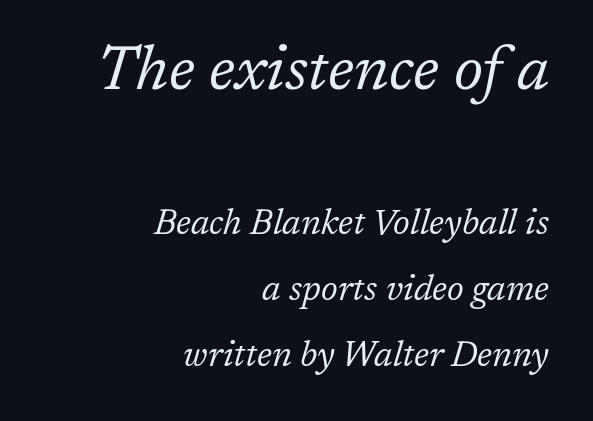
This rendering employs a face with finishing strokes, i.e., a serif. The passage shown is not bold in any degree. The passage shown is typed in a proportional face where columns would drift. Emphasis-style slanted type is in use.
